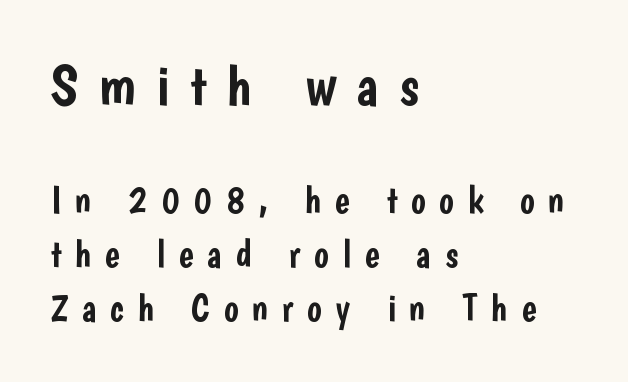
Q: Is the text italic (slanted)? A: No, it is upright.
Q: Is the typeface a serif or a sans-serif typeface? A: Sans-serif.
Q: Is the text underlined? A: No.
Q: How is the paragraph aligned? A: Left-aligned.
Q: Is the spacing between letters normal or unusually wide? A: Unusually wide.
Q: Is the spacing between lines tight, normal or loose? A: Normal.
Q: Which block of text is set in a larger size, the first (top) or the second (bottom)? A: The first (top) one.
Q: Width (condensed, normal, or wide)? A: Condensed.
Q: Stroke contrast? A: Low.
Q: x-height? A: Medium.
Q: Monospaced? A: No.
